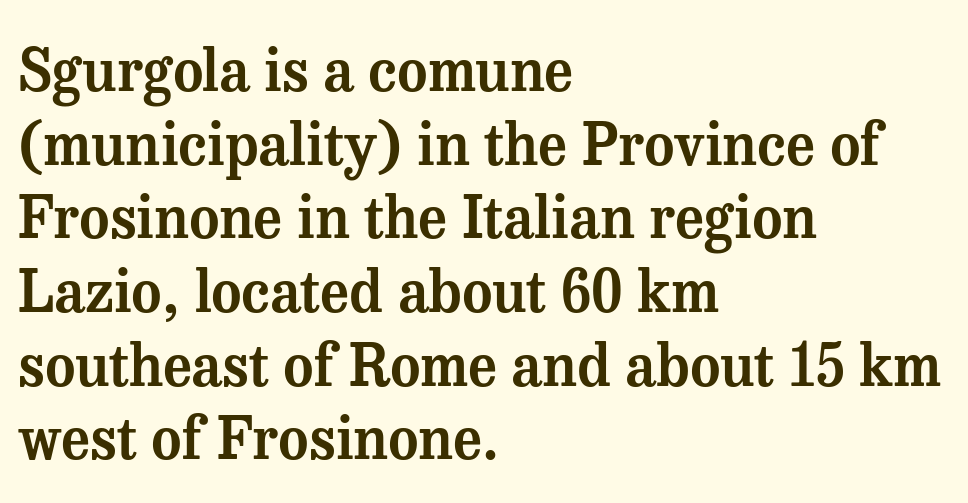
Q: Is the text italic (slanted)? A: No, it is upright.
Q: Is the typeface a serif or a sans-serif typeface? A: Serif.
Q: Is the text underlined? A: No.
Q: How is the paragraph aligned? A: Left-aligned.
Q: Is the spacing between letters normal or unusually wide? A: Normal.
Q: Is the spacing between lines tight, normal or loose? A: Normal.
Q: Width (condensed, normal, or wide)? A: Normal.
Q: Stroke contrast? A: Medium.
Q: x-height? A: Medium.
Q: Monospaced? A: No.
